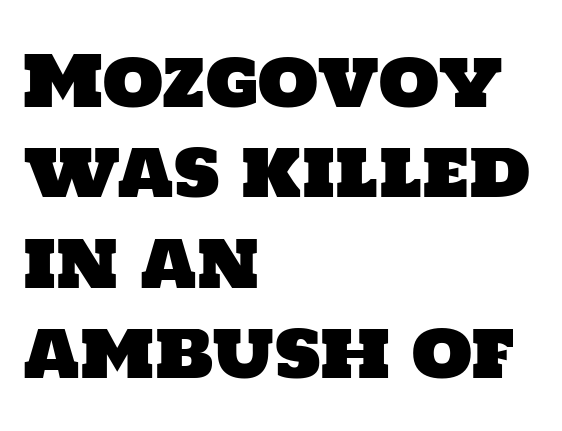
Quick note: underline off. Look at the bottom of the vertical strokes: they stop flat, with no serifs. Each word holds together tightly as a unit, with standard inter-letter gaps. Think of a printed novel: that variable character pitch is what you see here. Is there much room between lines? A standard amount, neither cramped nor airy. Line beginnings align vertically; line endings do not.
